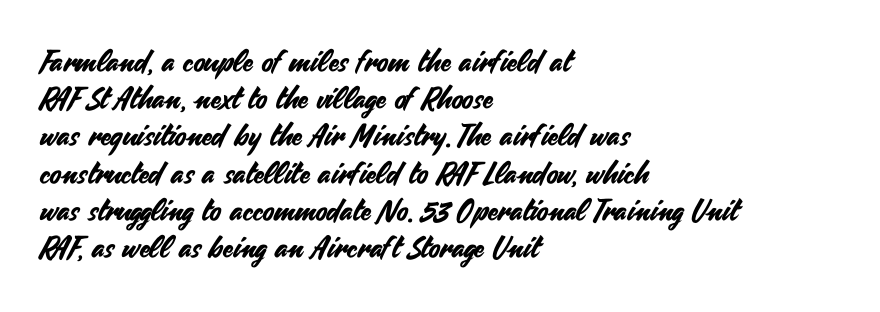
Q: Is the text italic (slanted)? A: Yes.
Q: Is the typeface a serif or a sans-serif typeface? A: Sans-serif.
Q: Is the text underlined? A: No.
Q: How is the paragraph aligned? A: Left-aligned.
Q: Is the spacing between letters normal or unusually wide? A: Normal.
Q: Width (condensed, normal, or wide)? A: Normal.
Q: Stroke contrast? A: Medium.
Q: x-height? A: Small.
Q: Monospaced? A: No.
